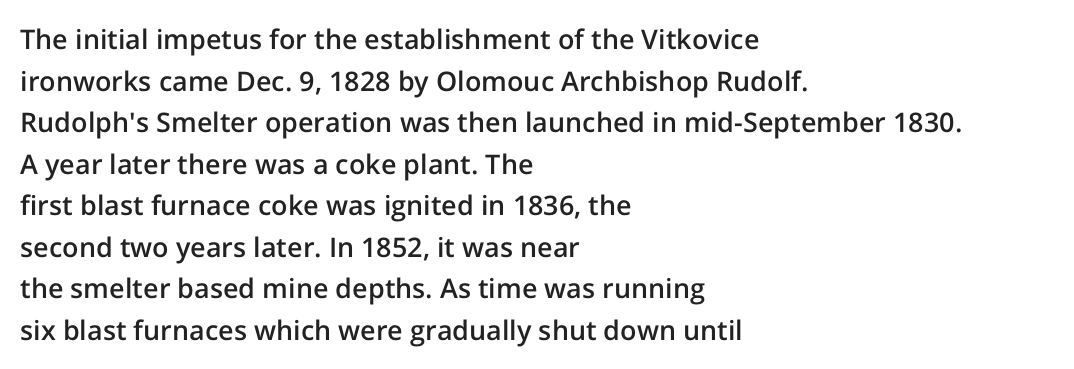
{"italic": "no", "bold": "semi", "underline": "no", "align": "left", "line_spacing": "normal", "line_spacing_ratio": 1.54, "letter_spacing": "normal", "letter_spacing_em": 0.0, "glyph_px": 27}
